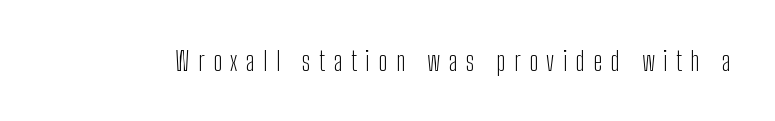
The cut favours lightness, reaching ordinary text weight at its darkest. It's the straight-up-and-down kind of type. There is plenty of visible air inserted between adjacent glyphs. Anything drawn beneath the words? Only blank space.
